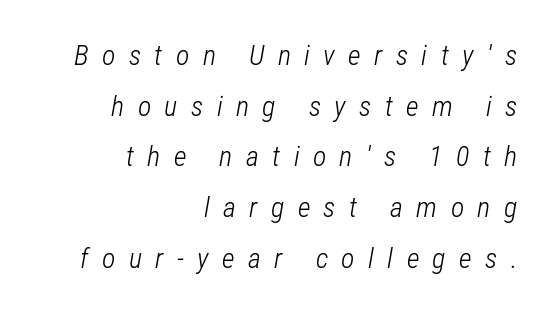
Q: Is the text bold? A: No.
Q: Is the text italic (slanted)? A: Yes, it leans right by about 12 degrees.
Q: Is the text underlined? A: No.
Q: How is the paragraph aligned? A: Right-aligned.
Q: Is the spacing between letters normal or unusually wide? A: Unusually wide.
Q: Width (condensed, normal, or wide)? A: Condensed.
Q: Stroke contrast? A: Low.
Q: x-height? A: Medium.
Q: Monospaced? A: No.
